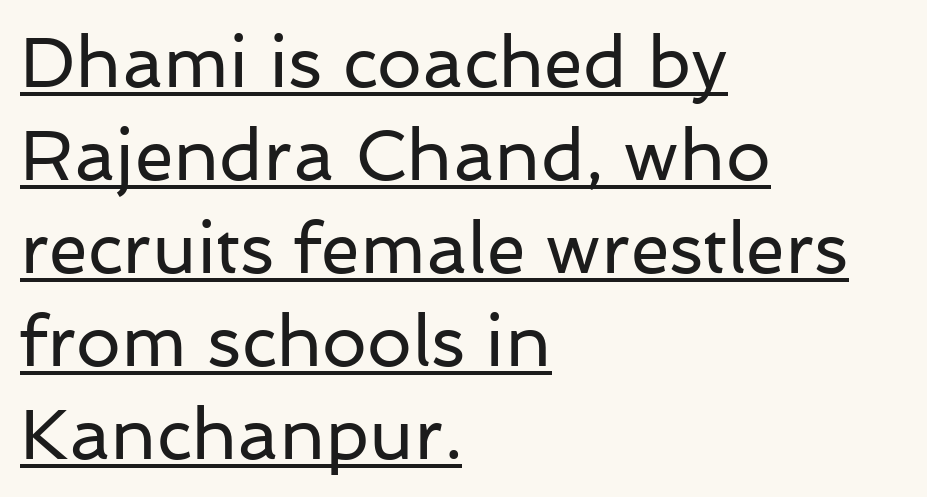
The image shows 71 px regular-weight sans-serif type, upright; set left-aligned, normal line spacing (1.31x), normal letter spacing, underlined; low stroke contrast and a medium x-height.
